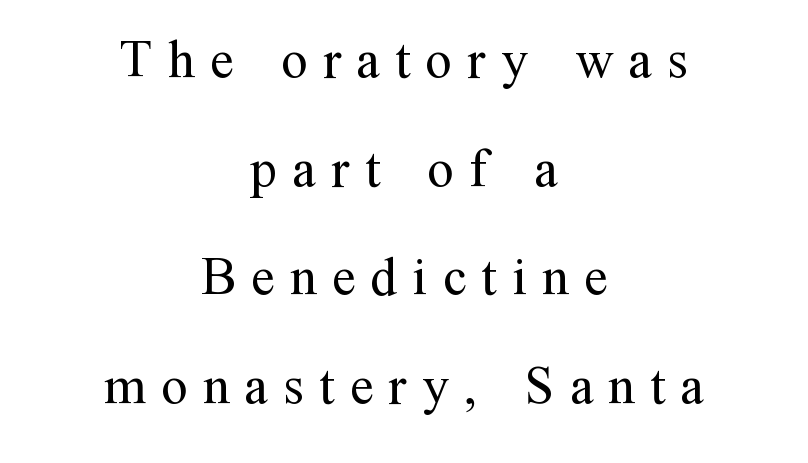
{"serif": "yes", "italic": "no", "bold": "no", "weight": "regular", "width": "normal", "stroke_contrast": "medium", "x_height": "medium", "monospaced": "no", "underline": "no", "align": "center", "line_spacing": "loose", "line_spacing_ratio": 2.05, "letter_spacing": "wide", "letter_spacing_em": 0.29, "glyph_px": 53}
